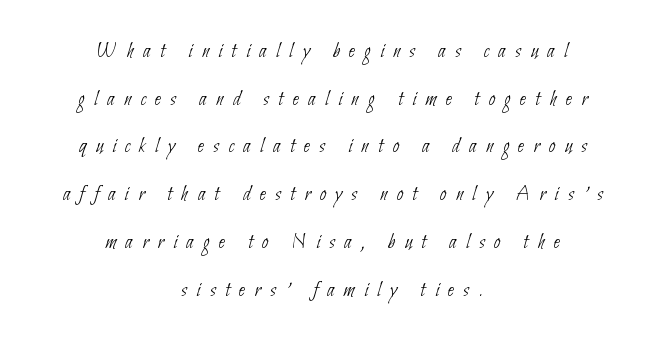
Q: Is the text bold? A: No.
Q: Is the text underlined? A: No.
Q: How is the paragraph aligned? A: Centered.
Q: Is the spacing between letters normal or unusually wide? A: Unusually wide.
Q: Is the spacing between lines tight, normal or loose? A: Loose.
